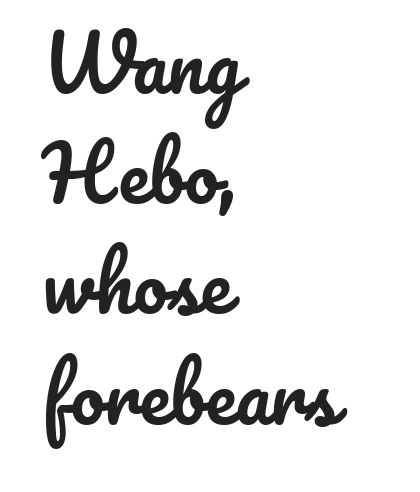
The rendering keeps characters at their native spacing. A typesetter would call this proportional, since set widths differ per character. The rag falls on the right side of this text block. This sample keeps an unexceptional amount of space between lines.
